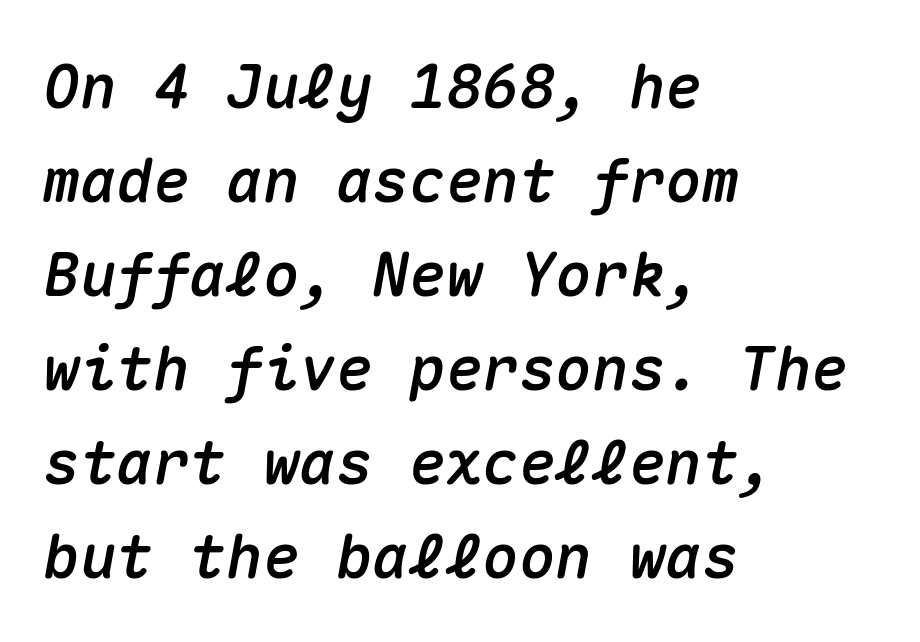
Slanted lettering throughout. Visually the block forms a straight wall on the left and a jagged coastline on the right. Spacing verdict: monospaced, one width for all characters. Bare-footed words on every line. The block of text has a typical density, with ordinary space between rows. The type is set solid horizontally, with unmodified tracking.
